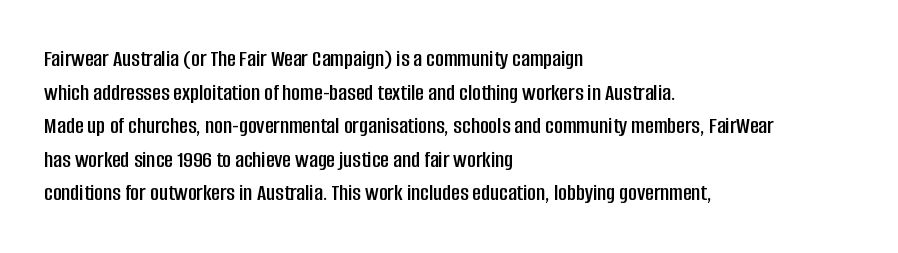
Q: Is the text italic (slanted)? A: No, it is upright.
Q: Is the text underlined? A: No.
Q: How is the paragraph aligned? A: Left-aligned.
Q: Is the spacing between letters normal or unusually wide? A: Normal.
Q: Is the spacing between lines tight, normal or loose? A: Normal.
